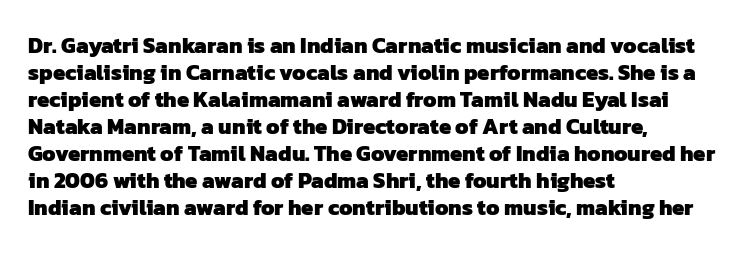
{"bold": "yes", "underline": "no", "align": "left", "line_spacing_ratio": 1.23, "letter_spacing": "normal", "letter_spacing_em": 0.0, "glyph_px": 22}
